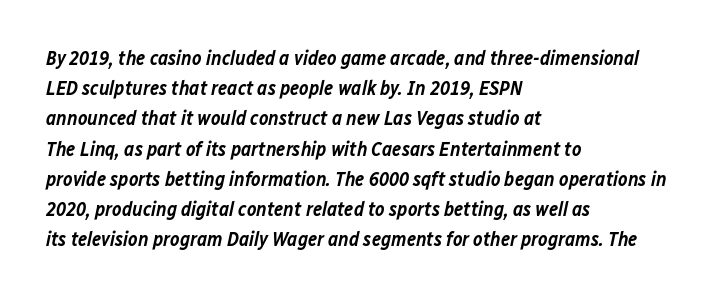
Q: Is the text bold? A: Semi-bold.
Q: Is the text italic (slanted)? A: Yes, it leans right by about 12 degrees.
Q: Is the text underlined? A: No.
Q: How is the paragraph aligned? A: Left-aligned.
Q: Is the spacing between letters normal or unusually wide? A: Normal.
Q: Is the spacing between lines tight, normal or loose? A: Normal.
